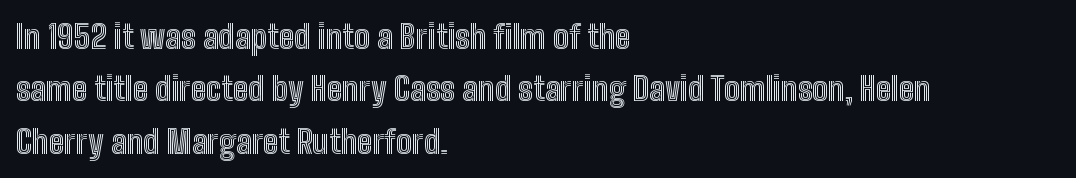
Q: Is the text italic (slanted)? A: No, it is upright.
Q: Is the text underlined? A: No.
Q: How is the paragraph aligned? A: Left-aligned.
Q: Is the spacing between letters normal or unusually wide? A: Normal.
Q: Is the spacing between lines tight, normal or loose? A: Normal.
Q: Width (condensed, normal, or wide)? A: Condensed.
Q: x-height? A: Medium.
Q: Monospaced? A: No.
